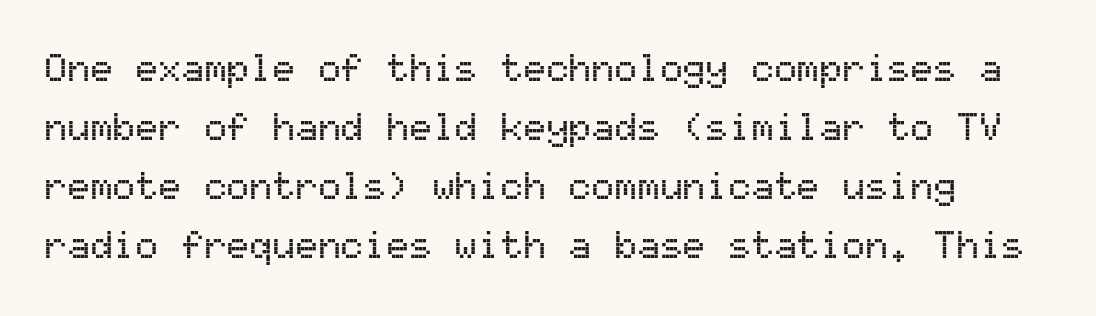
The image shows 38 px sans-serif type, upright, monospaced; set normal line spacing (1.55x), normal letter spacing, not underlined; medium stroke contrast and a medium x-height.
